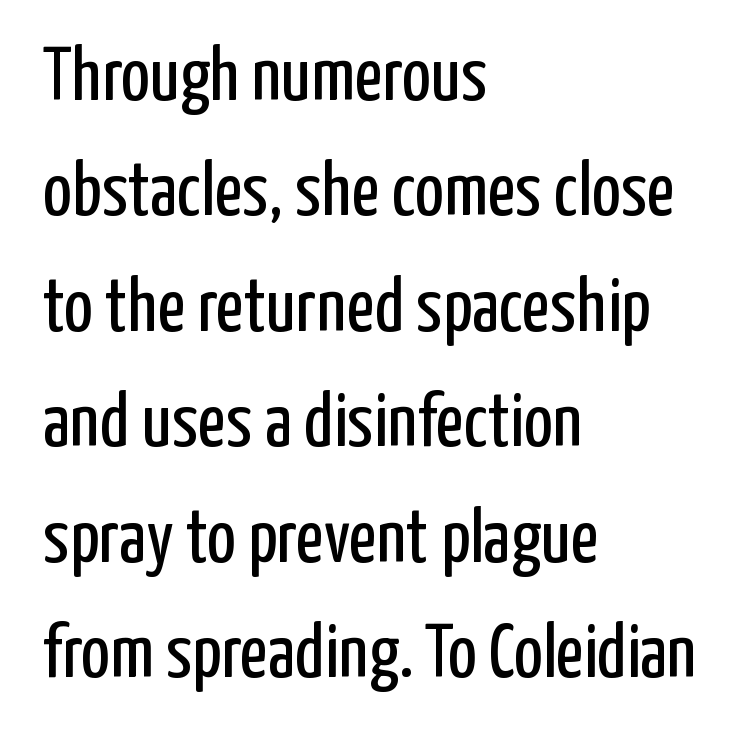
{"serif": "no", "italic": "no", "bold": "no", "weight": "regular", "width": "condensed", "stroke_contrast": "low", "x_height": "medium", "monospaced": "no", "underline": "no", "align": "left", "line_spacing": "normal", "line_spacing_ratio": 1.5, "letter_spacing": "normal", "letter_spacing_em": 0.0, "glyph_px": 77}
